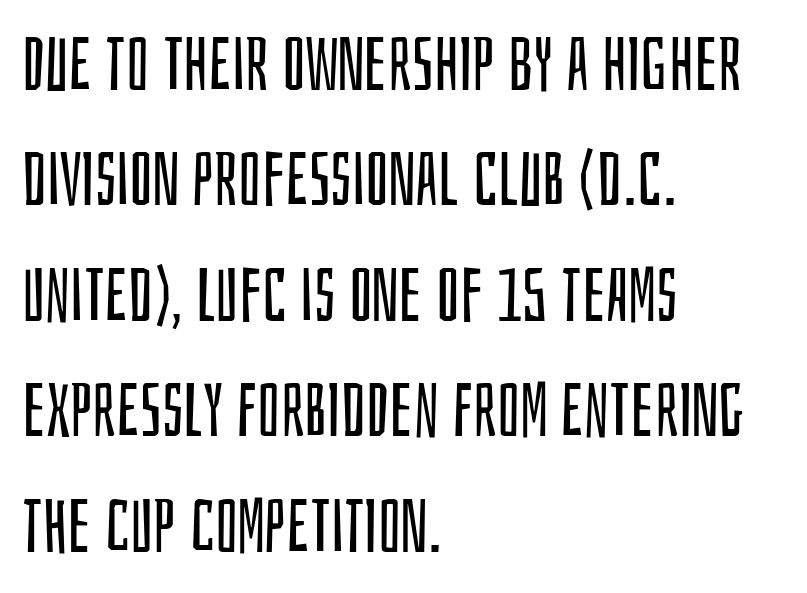
The image shows 75 px regular-weight, condensed sans-serif type, upright; set left-aligned, normal line spacing (1.54x), normal letter spacing, not underlined; low stroke contrast and a large x-height.
